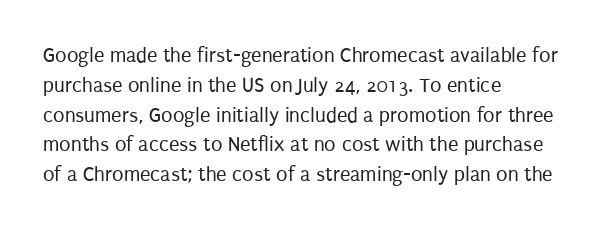
The image shows 21 px text type, upright; set left-aligned, normal line spacing (1.42x), normal letter spacing, not underlined.
